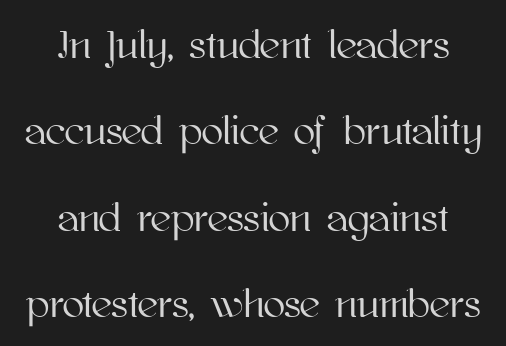
The rendering uses a large line-height, opening up the rows. Students, note that the glyphs here touch the page at normal intervals. Just letters on the line, the space beneath them empty. Do the letters lean? They stand straight.
